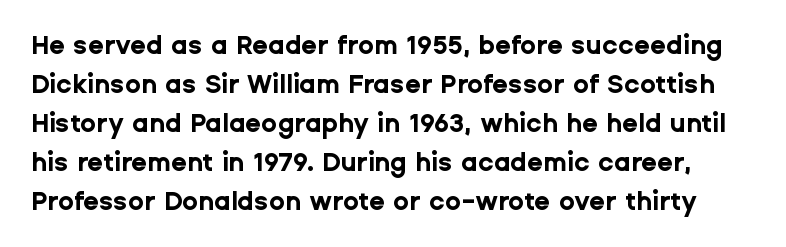
The image shows 26 px bold type, upright; set normal line spacing (1.5x), normal letter spacing, not underlined.
